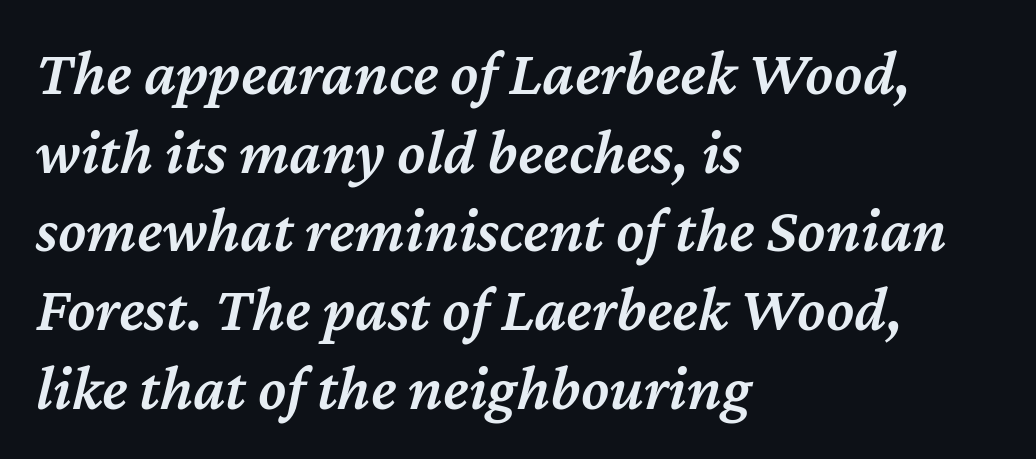
Q: Is the text bold? A: Semi-bold.
Q: Is the text italic (slanted)? A: Yes, it leans right by about 12 degrees.
Q: Is the text underlined? A: No.
Q: How is the paragraph aligned? A: Left-aligned.
Q: Is the spacing between letters normal or unusually wide? A: Normal.
Q: Width (condensed, normal, or wide)? A: Normal.
Q: Stroke contrast? A: Medium.
Q: x-height? A: Medium.
Q: Monospaced? A: No.
